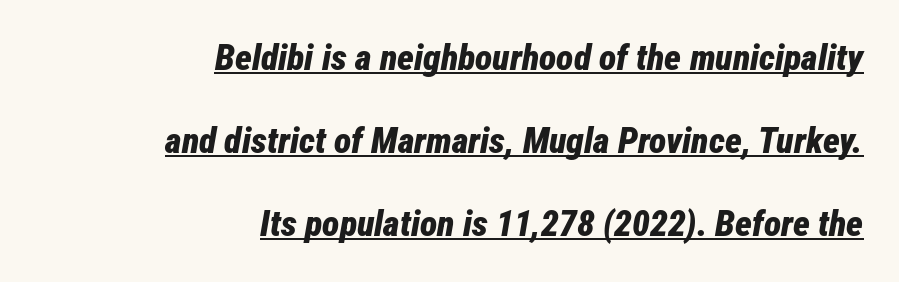
The face used here is proportionally spaced, like ordinary book or web type. There is no visible air inserted between adjacent glyphs. Heavy, bold letterforms. A rule runs beneath these lines of type. Leading: increased.
